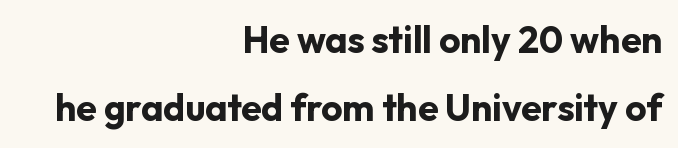
Q: Is the text bold? A: Yes.
Q: Is the text italic (slanted)? A: No, it is upright.
Q: Is the typeface a serif or a sans-serif typeface? A: Sans-serif.
Q: Is the text underlined? A: No.
Q: How is the paragraph aligned? A: Right-aligned.
Q: Is the spacing between letters normal or unusually wide? A: Normal.
Q: Width (condensed, normal, or wide)? A: Normal.
Q: Stroke contrast? A: Low.
Q: x-height? A: Medium.
Q: Monospaced? A: No.
